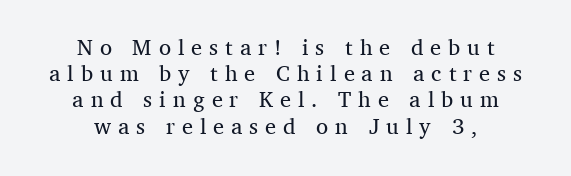
Ink coverage per letter is moderate at most. Descender tails drop into unmarked territory. Casual observation: everything's sitting right in the middle. Does the lettering tilt? It doesn't — this is upright.
